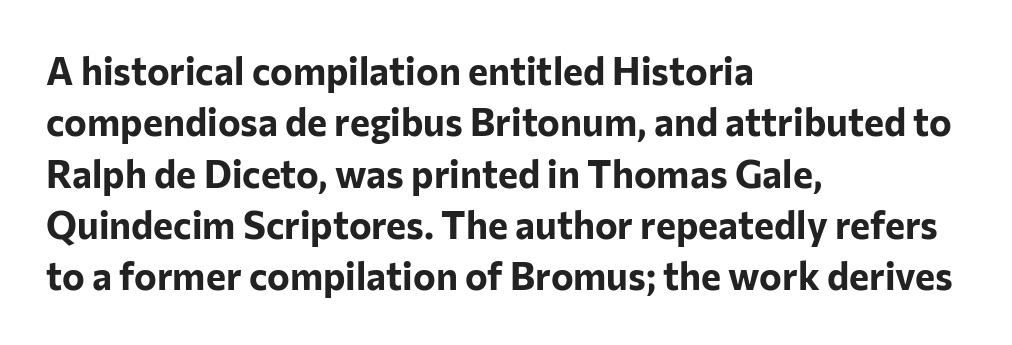
Q: Is the text bold? A: Yes.
Q: Is the text italic (slanted)? A: No, it is upright.
Q: Is the typeface a serif or a sans-serif typeface? A: Sans-serif.
Q: Is the text underlined? A: No.
Q: How is the paragraph aligned? A: Left-aligned.
Q: Is the spacing between letters normal or unusually wide? A: Normal.
Q: Is the spacing between lines tight, normal or loose? A: Normal.
Q: Width (condensed, normal, or wide)? A: Normal.
Q: Stroke contrast? A: Low.
Q: x-height? A: Medium.
Q: Monospaced? A: No.
